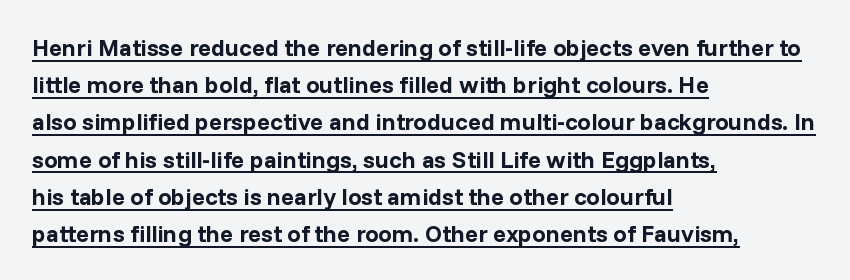
Summary of vertical rhythm: regular, with standard interline spacing. Plenty of ink on the page — the face is bold. Visually the block forms a straight wall on the left and a jagged coastline on the right. The typesetter has applied underlining to the passage shown.
